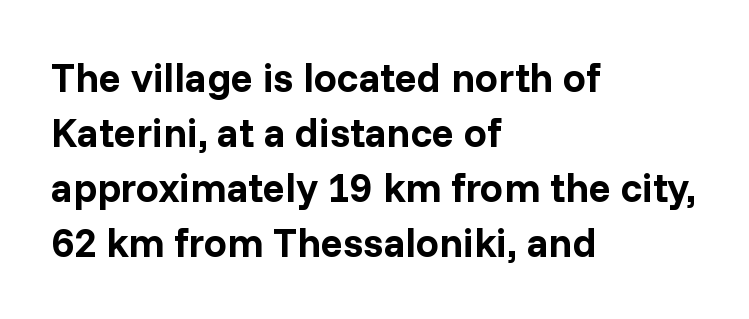
Q: Is the text bold? A: Yes.
Q: Is the text italic (slanted)? A: No, it is upright.
Q: Is the typeface a serif or a sans-serif typeface? A: Sans-serif.
Q: Is the text underlined? A: No.
Q: How is the paragraph aligned? A: Left-aligned.
Q: Is the spacing between letters normal or unusually wide? A: Normal.
Q: Is the spacing between lines tight, normal or loose? A: Normal.
Q: Width (condensed, normal, or wide)? A: Normal.
Q: Stroke contrast? A: Low.
Q: x-height? A: Medium.
Q: Monospaced? A: No.
